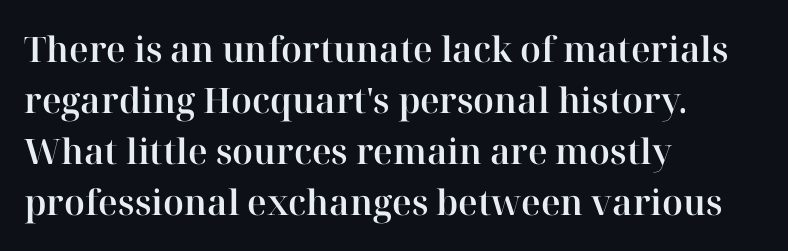
The image shows 35 px serif type, upright; set left-aligned, normal line spacing (1.46x), normal letter spacing, not underlined; high stroke contrast and a medium x-height.
